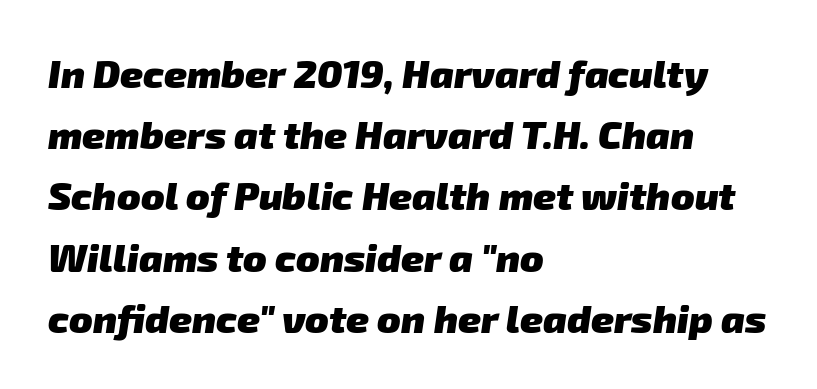
{"serif": "no", "bold": "yes", "weight": "heavy", "width": "normal", "stroke_contrast": "low", "x_height": "medium", "monospaced": "no", "underline": "no", "align": "left", "line_spacing": "normal", "line_spacing_ratio": 1.57, "letter_spacing": "normal", "letter_spacing_em": 0.0, "glyph_px": 39}
